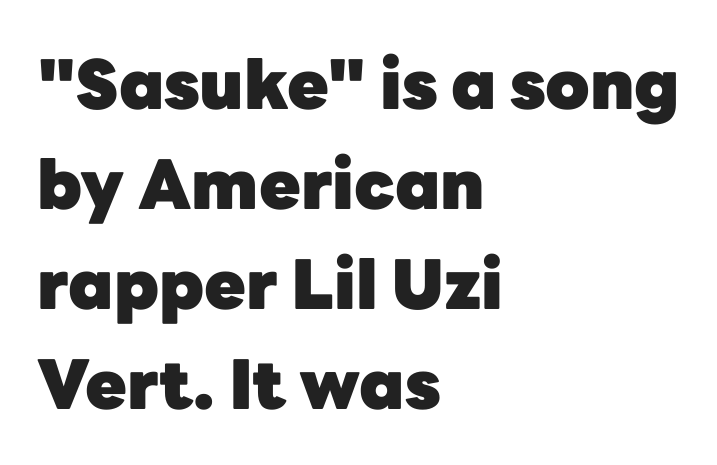
The image shows 68 px heavy sans-serif type, upright; set left-aligned, normal line spacing (1.47x), normal letter spacing, not underlined; low stroke contrast and a medium x-height.
